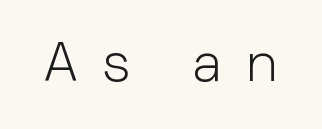
{"serif": "no", "italic": "no", "bold": "no", "weight": "light", "width": "normal", "stroke_contrast": "low", "x_height": "medium", "monospaced": "no", "underline": "no", "letter_spacing": "wide", "letter_spacing_em": 0.44, "glyph_px": 55}
